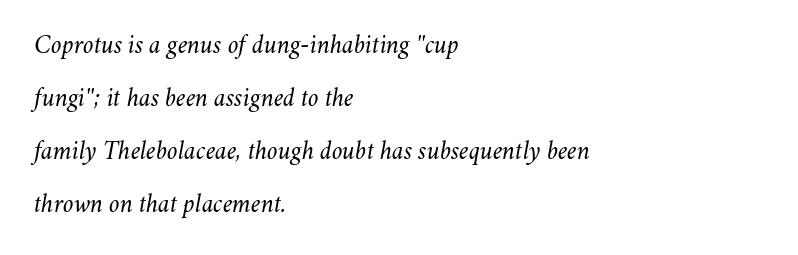
Words float on clear page, feet unadorned. If you drew a line through each stem, it would be angled. Leading: increased. The typesetter chose a ragged-right arrangement here. In terms of letterspacing, this is plain default setting.
